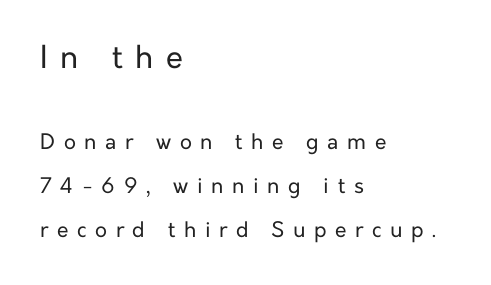
{"serif": "no", "italic": "no", "bold": "no", "weight": "regular", "width": "normal", "stroke_contrast": "low", "x_height": "medium", "monospaced": "no", "underline": "no", "align": "left", "line_spacing": "loose", "line_spacing_ratio": 2.1, "letter_spacing": "wide", "letter_spacing_em": 0.41, "larger_block": "first", "size_ratio": 1.48, "glyph_px": 31}
